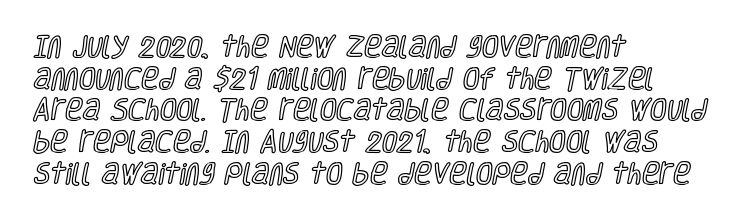
Q: Is the text italic (slanted)? A: Yes.
Q: Is the text underlined? A: No.
Q: How is the paragraph aligned? A: Left-aligned.
Q: Is the spacing between letters normal or unusually wide? A: Normal.
Q: Is the spacing between lines tight, normal or loose? A: Normal.
